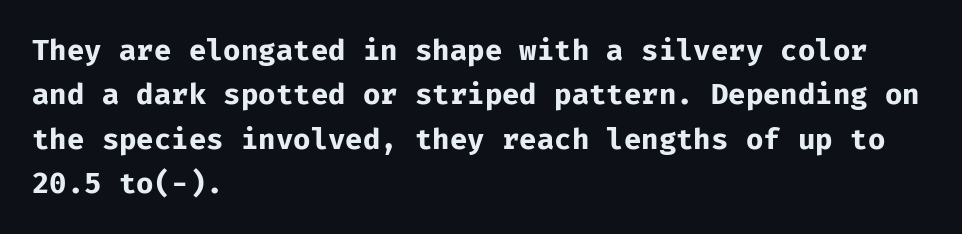
Q: Is the text bold? A: Yes.
Q: Is the text italic (slanted)? A: No, it is upright.
Q: Is the typeface a serif or a sans-serif typeface? A: Sans-serif.
Q: Is the text underlined? A: No.
Q: How is the paragraph aligned? A: Left-aligned.
Q: Is the spacing between letters normal or unusually wide? A: Normal.
Q: Is the spacing between lines tight, normal or loose? A: Normal.
Q: Width (condensed, normal, or wide)? A: Normal.
Q: Stroke contrast? A: Low.
Q: x-height? A: Medium.
Q: Monospaced? A: Yes.
